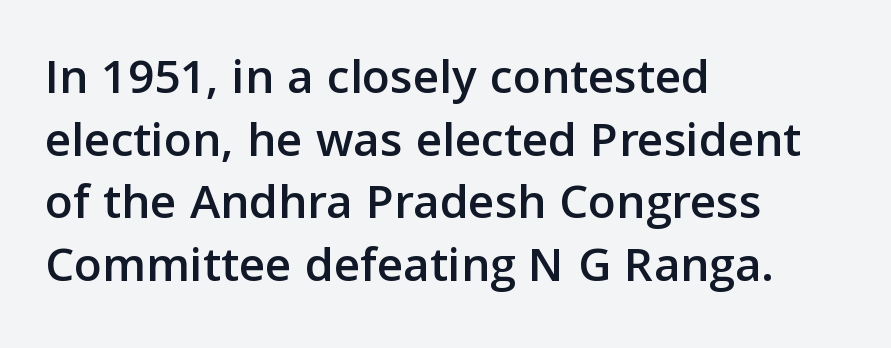
{"serif": "no", "italic": "no", "width": "normal", "stroke_contrast": "low", "x_height": "medium", "monospaced": "no", "underline": "no", "align": "left", "line_spacing_ratio": 1.23, "letter_spacing": "normal", "letter_spacing_em": 0.0, "glyph_px": 51}
